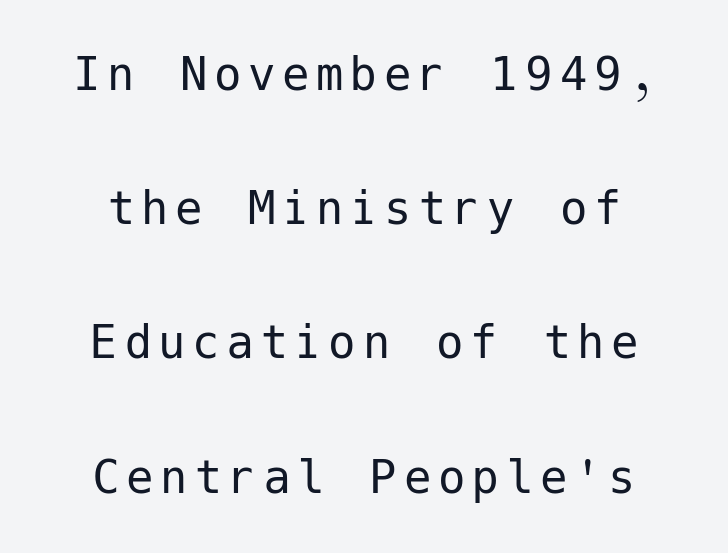
The specimen omits any rule beneath the text block's lines. Italic: no, the glyphs are upright roman. Serif or sans? Sans — the stroke terminals are bare. In terms of leading, this rendering errs on the spacious side. Ink coverage per letter is moderate at most.
